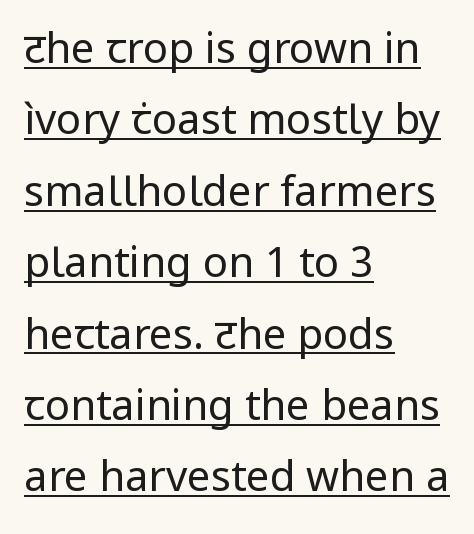
{"serif": "no", "italic": "no", "bold": "no", "weight": "regular", "width": "normal", "stroke_contrast": "low", "x_height": "medium", "monospaced": "no", "underline": "yes", "align": "left", "line_spacing": "normal", "line_spacing_ratio": 1.7, "letter_spacing": "normal", "letter_spacing_em": 0.0, "glyph_px": 42}
